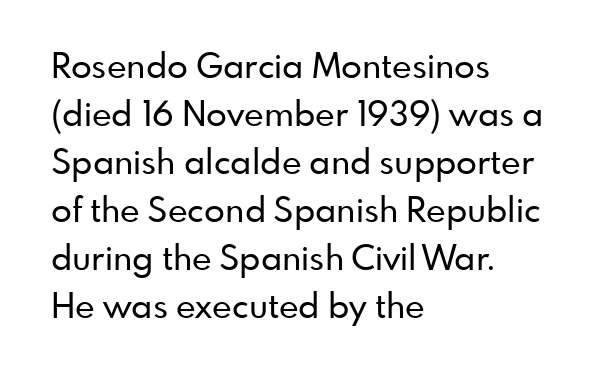
Q: Is the text italic (slanted)? A: No, it is upright.
Q: Is the typeface a serif or a sans-serif typeface? A: Sans-serif.
Q: Is the text underlined? A: No.
Q: How is the paragraph aligned? A: Left-aligned.
Q: Is the spacing between letters normal or unusually wide? A: Normal.
Q: Is the spacing between lines tight, normal or loose? A: Normal.
Q: Width (condensed, normal, or wide)? A: Normal.
Q: Stroke contrast? A: Low.
Q: x-height? A: Small.
Q: Monospaced? A: No.
